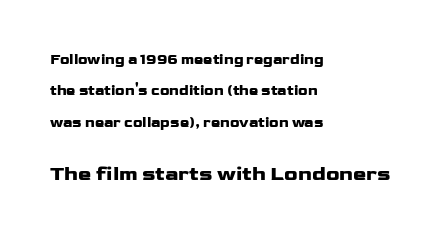
{"italic": "no", "underline": "no", "align": "left", "line_spacing": "loose", "line_spacing_ratio": 2.24, "letter_spacing": "normal", "letter_spacing_em": 0.0, "larger_block": "second", "size_ratio": 1.43, "glyph_px": 20}
